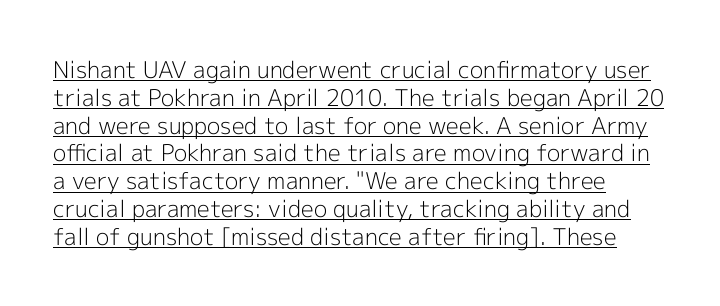
Students, observe the line beneath the letters — that is underlining. These lines keep a tight, regular rhythm from letter to letter. The face looks like a standard text weight, possibly lighter. These lines were composed using upright roman letters.
